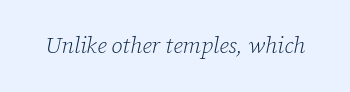
{"italic": "yes", "lean": "right", "slant_degrees": 12, "bold": "no", "underline": "no", "letter_spacing": "normal", "letter_spacing_em": 0.0, "glyph_px": 23}
